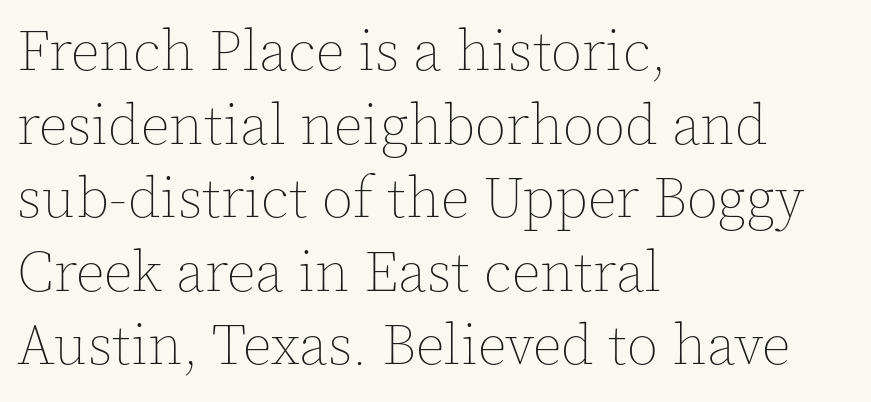
The image shows 57 px thin type, upright; set left-aligned, normal line spacing (1.29x), normal letter spacing, not underlined; a medium x-height.
